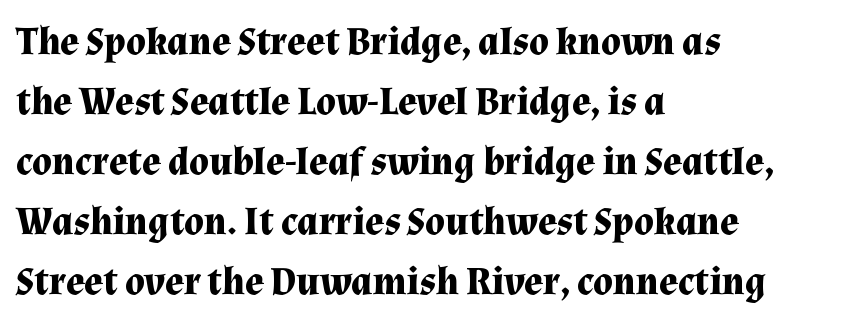
Q: Is the text bold? A: Yes.
Q: Is the text italic (slanted)? A: No, it is upright.
Q: Is the typeface a serif or a sans-serif typeface? A: Serif.
Q: Is the text underlined? A: No.
Q: How is the paragraph aligned? A: Left-aligned.
Q: Is the spacing between letters normal or unusually wide? A: Normal.
Q: Is the spacing between lines tight, normal or loose? A: Normal.
Q: Width (condensed, normal, or wide)? A: Normal.
Q: Stroke contrast? A: Medium.
Q: x-height? A: Medium.
Q: Monospaced? A: No.
